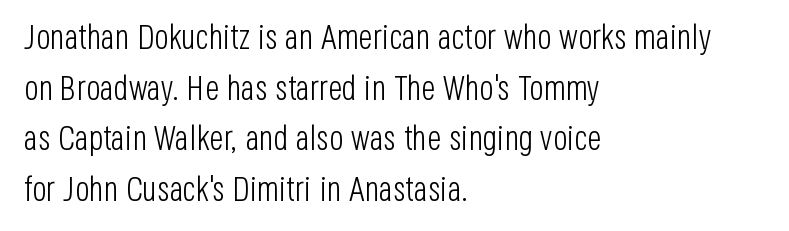
{"serif": "no", "italic": "no", "bold": "no", "weight": "light", "width": "condensed", "stroke_contrast": "low", "x_height": "large", "monospaced": "no", "underline": "no", "align": "left", "line_spacing": "normal", "line_spacing_ratio": 1.49, "letter_spacing": "normal", "letter_spacing_em": 0.0, "glyph_px": 34}
